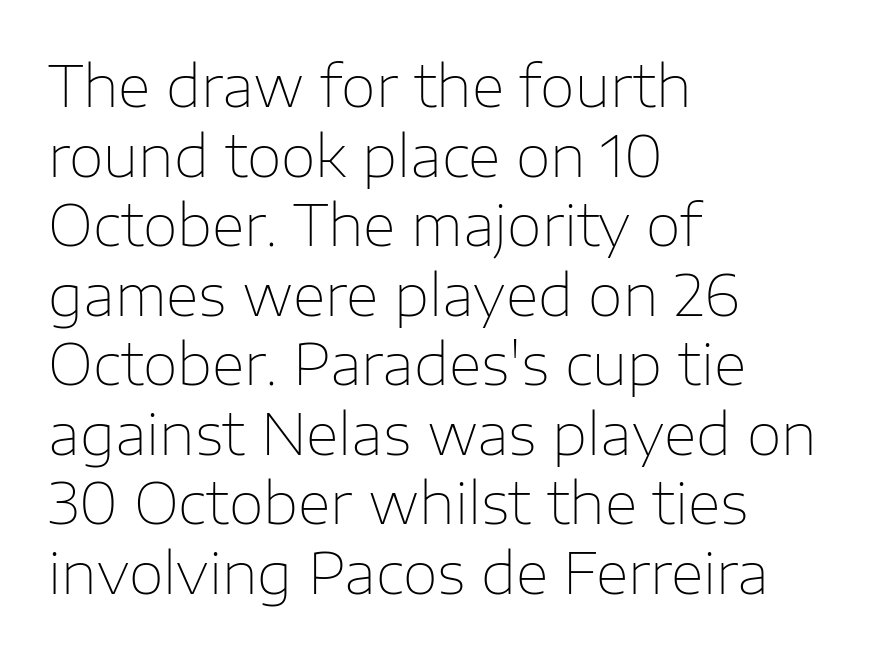
{"serif": "no", "italic": "no", "bold": "no", "weight": "thin", "width": "normal", "stroke_contrast": "low", "x_height": "medium", "monospaced": "no", "underline": "no", "align": "left", "line_spacing_ratio": 1.22, "letter_spacing": "normal", "letter_spacing_em": 0.0, "glyph_px": 57}
